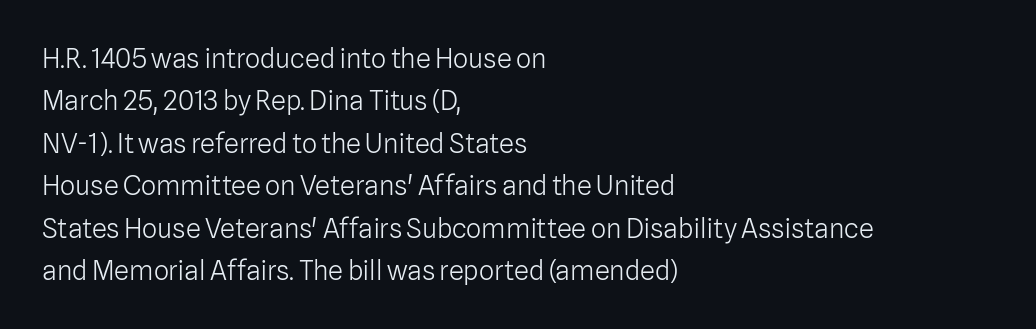
Q: Is the text bold? A: No.
Q: Is the text italic (slanted)? A: No, it is upright.
Q: Is the text underlined? A: No.
Q: How is the paragraph aligned? A: Left-aligned.
Q: Is the spacing between letters normal or unusually wide? A: Normal.
Q: Is the spacing between lines tight, normal or loose? A: Normal.
